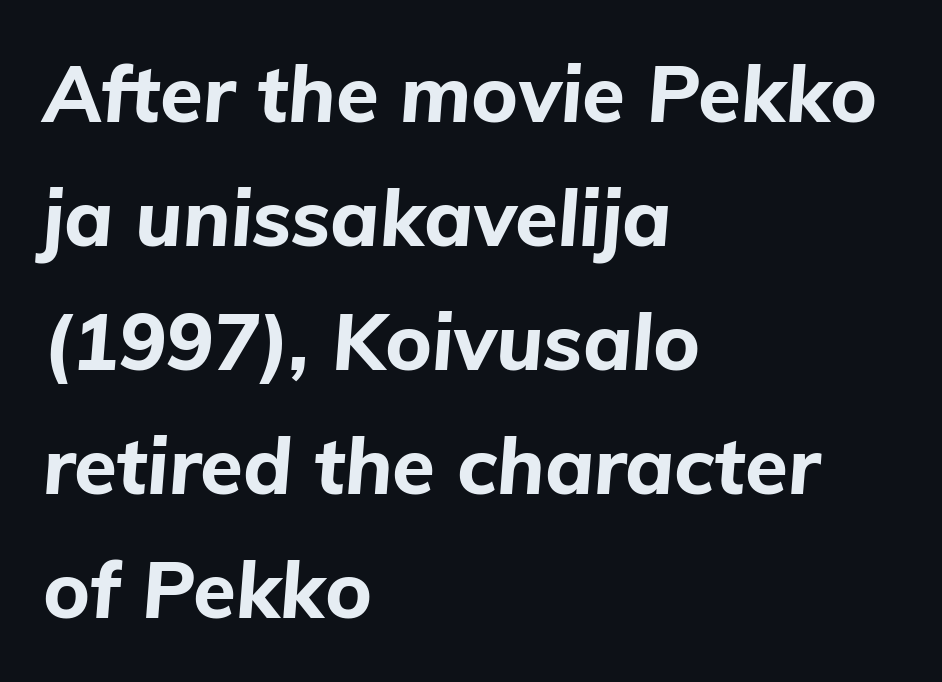
{"italic": "yes", "lean": "right", "slant_degrees": 5, "bold": "yes", "weight": "bold", "width": "normal", "stroke_contrast": "low", "x_height": "medium", "monospaced": "no", "underline": "no", "align": "left", "line_spacing": "normal", "line_spacing_ratio": 1.59, "letter_spacing": "normal", "letter_spacing_em": 0.0, "glyph_px": 78}
